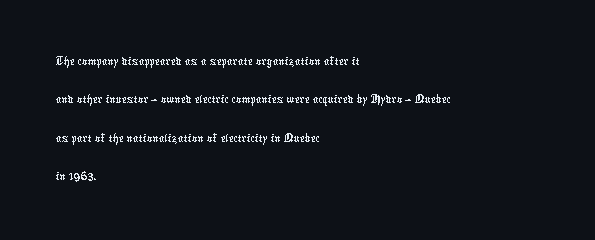
The image shows 28 px condensed sans-serif type; set left-aligned, normal line spacing (1.37x), normal letter spacing, not underlined; low stroke contrast and a medium x-height.
